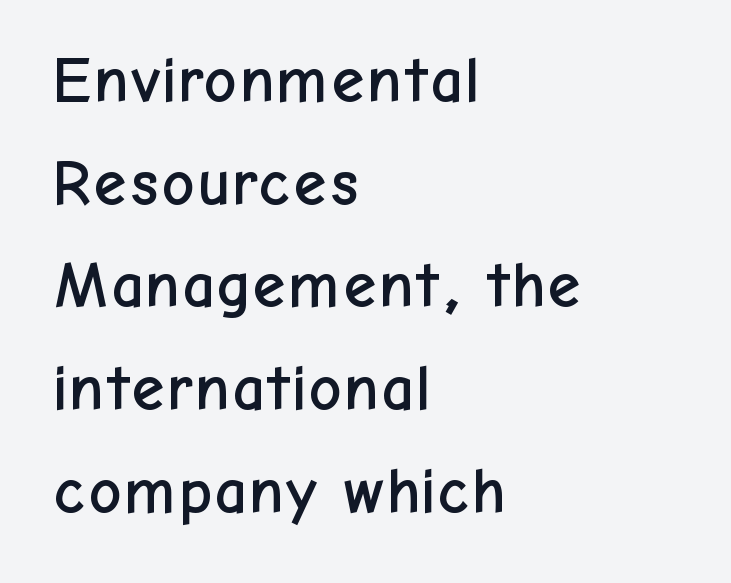
{"serif": "no", "italic": "no", "width": "normal", "stroke_contrast": "low", "x_height": "medium", "monospaced": "no", "underline": "no", "align": "left", "line_spacing": "normal", "line_spacing_ratio": 1.58, "letter_spacing": "normal", "letter_spacing_em": 0.0, "glyph_px": 65}
